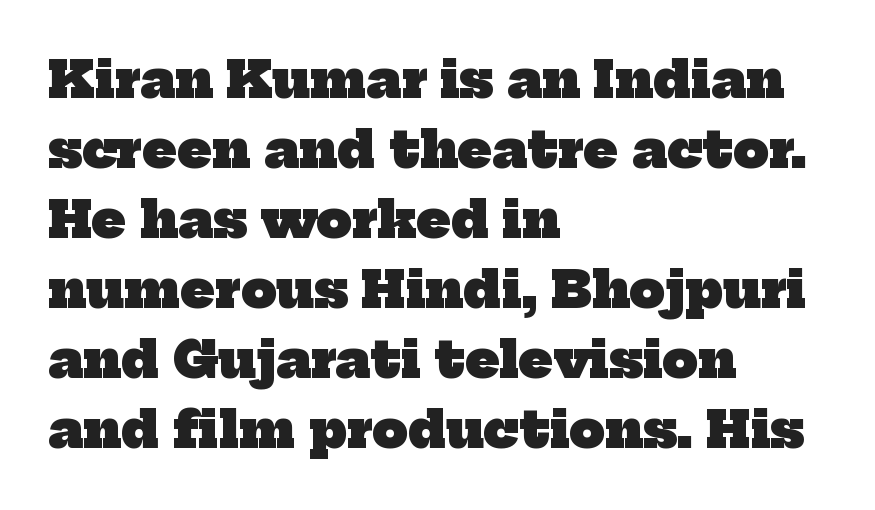
Q: Is the text bold? A: Yes.
Q: Is the typeface a serif or a sans-serif typeface? A: Serif.
Q: Is the text underlined? A: No.
Q: How is the paragraph aligned? A: Left-aligned.
Q: Is the spacing between letters normal or unusually wide? A: Normal.
Q: Is the spacing between lines tight, normal or loose? A: Normal.
Q: Width (condensed, normal, or wide)? A: Normal.
Q: Stroke contrast? A: Low.
Q: x-height? A: Medium.
Q: Monospaced? A: No.
